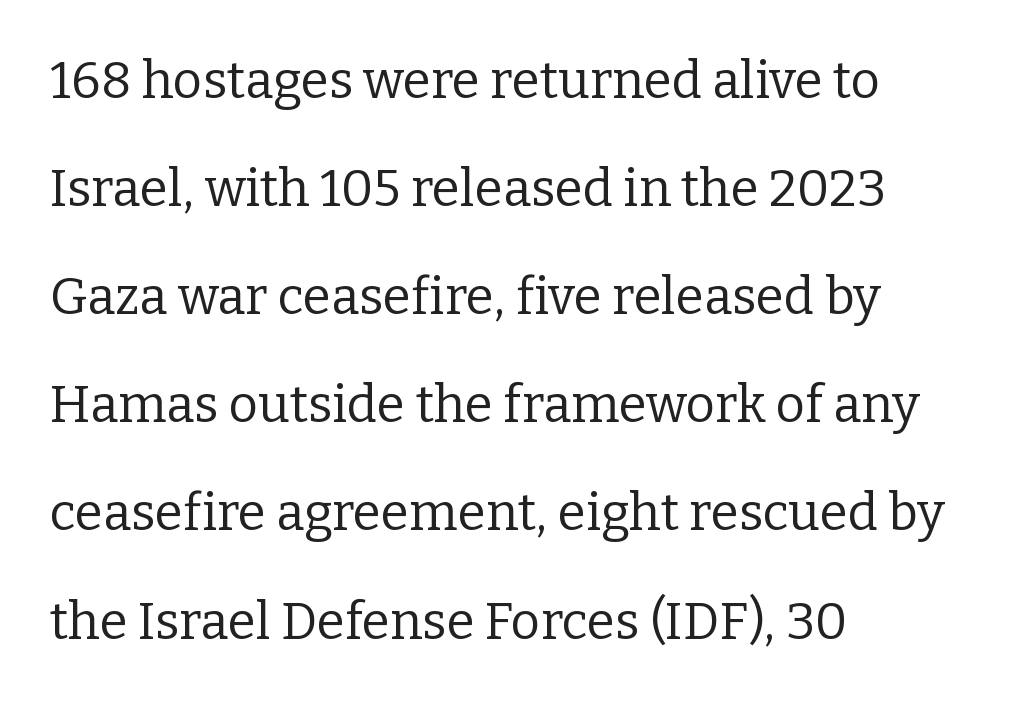
{"serif": "yes", "italic": "no", "bold": "no", "weight": "regular", "width": "normal", "stroke_contrast": "low", "x_height": "medium", "monospaced": "no", "underline": "no", "align": "left", "line_spacing": "loose", "line_spacing_ratio": 2.12, "letter_spacing": "normal", "letter_spacing_em": 0.0, "glyph_px": 51}
